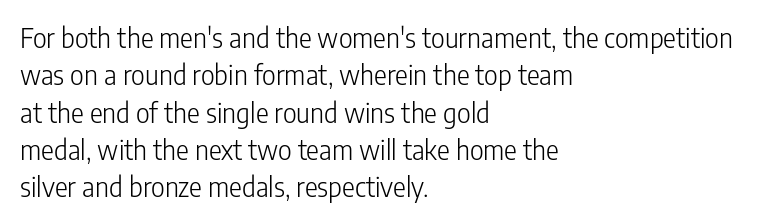
Q: Is the text bold? A: No.
Q: Is the text italic (slanted)? A: No, it is upright.
Q: Is the text underlined? A: No.
Q: How is the paragraph aligned? A: Left-aligned.
Q: Is the spacing between letters normal or unusually wide? A: Normal.
Q: Is the spacing between lines tight, normal or loose? A: Normal.
